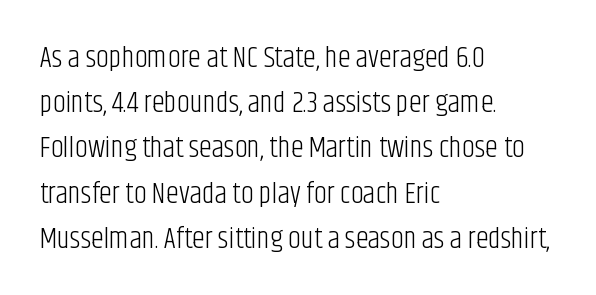
The weight tops out at a normal text grade. These lines are rendered in a variable-pitch font. Descenders hang freely into open space. Notice how the passage keeps a crisp vertical edge on the left only.
